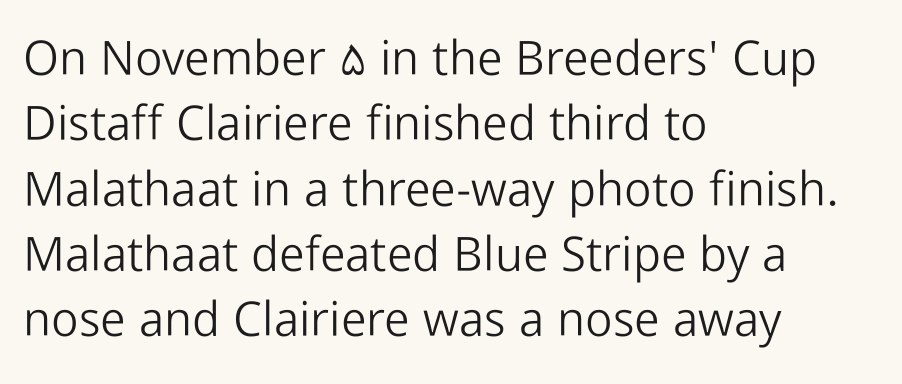
Q: Is the text bold? A: No.
Q: Is the text italic (slanted)? A: No, it is upright.
Q: Is the typeface a serif or a sans-serif typeface? A: Sans-serif.
Q: Is the text underlined? A: No.
Q: How is the paragraph aligned? A: Left-aligned.
Q: Is the spacing between letters normal or unusually wide? A: Normal.
Q: Is the spacing between lines tight, normal or loose? A: Normal.
Q: Width (condensed, normal, or wide)? A: Normal.
Q: Stroke contrast? A: Low.
Q: x-height? A: Medium.
Q: Monospaced? A: No.
